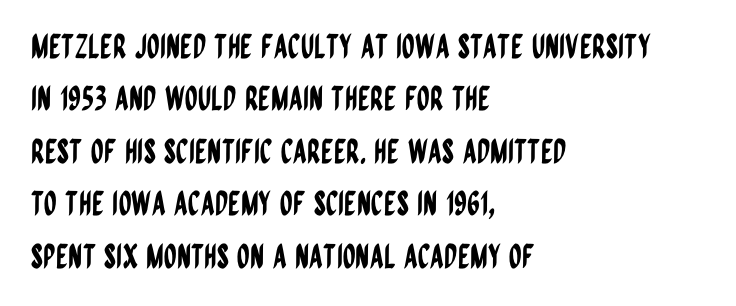
Here the designer chose a conventional face with non-uniform glyph widths. Vertical strokes here are truly vertical. Observe the absence of serifs on each vertical stroke in this sample. Only glyphs here, with clear space below each row. Which margin do the lines hug? The left one — the right edge is uneven. These lines keep a tight, regular rhythm from letter to letter.
